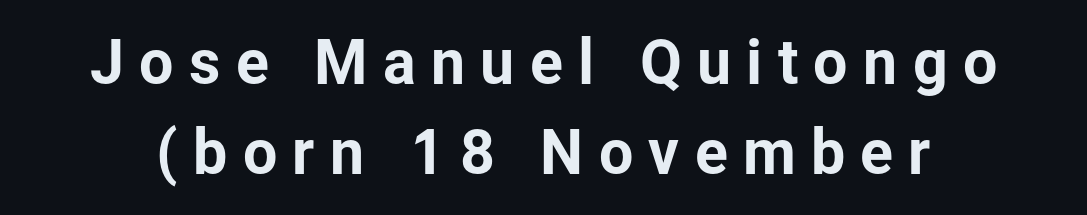
{"serif": "no", "italic": "no", "width": "normal", "stroke_contrast": "low", "x_height": "medium", "monospaced": "no", "underline": "no", "line_spacing": "normal", "line_spacing_ratio": 1.48, "letter_spacing": "wide", "letter_spacing_em": 0.25, "glyph_px": 61}
